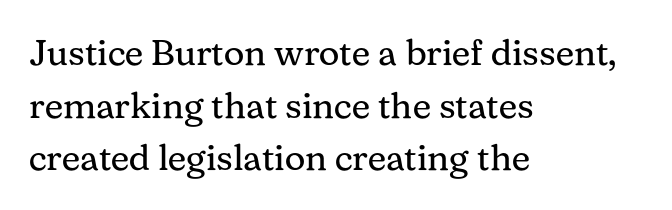
Q: Is the text bold? A: No.
Q: Is the text italic (slanted)? A: No, it is upright.
Q: Is the typeface a serif or a sans-serif typeface? A: Serif.
Q: Is the text underlined? A: No.
Q: How is the paragraph aligned? A: Left-aligned.
Q: Is the spacing between letters normal or unusually wide? A: Normal.
Q: Is the spacing between lines tight, normal or loose? A: Normal.
Q: Width (condensed, normal, or wide)? A: Normal.
Q: Stroke contrast? A: Medium.
Q: x-height? A: Medium.
Q: Monospaced? A: No.
